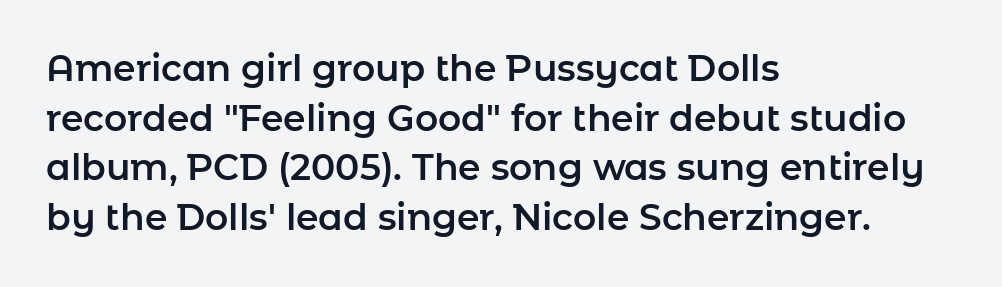
The image shows 36 px sans-serif type, upright; set left-aligned, normal line spacing (1.38x), normal letter spacing, not underlined; low stroke contrast and a medium x-height.
